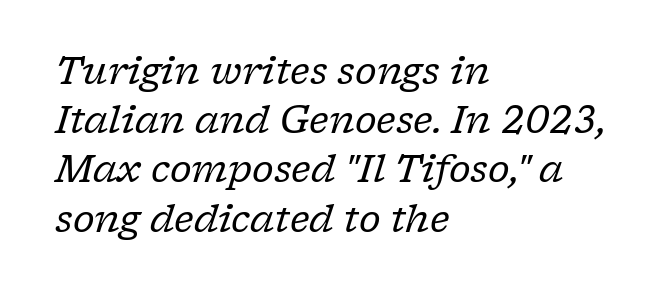
{"serif": "yes", "italic": "yes", "lean": "right", "slant_degrees": 17, "bold": "no", "weight": "regular", "width": "normal", "stroke_contrast": "low", "x_height": "medium", "monospaced": "no", "underline": "no", "align": "left", "line_spacing": "normal", "line_spacing_ratio": 1.33, "letter_spacing": "normal", "letter_spacing_em": 0.0, "glyph_px": 37}
